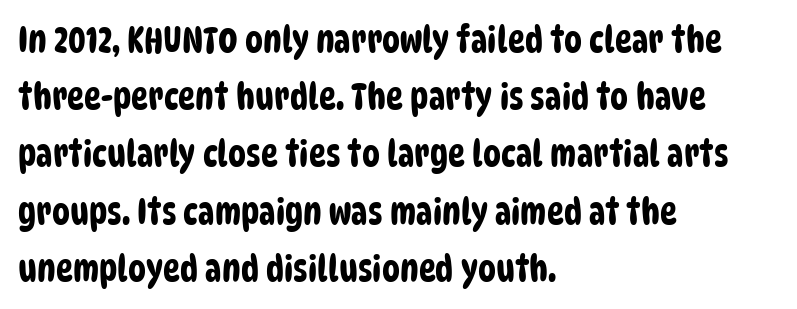
{"serif": "no", "width": "condensed", "stroke_contrast": "low", "x_height": "large", "monospaced": "no", "underline": "no", "align": "left", "line_spacing": "normal", "line_spacing_ratio": 1.59, "letter_spacing": "normal", "letter_spacing_em": 0.0, "glyph_px": 36}
